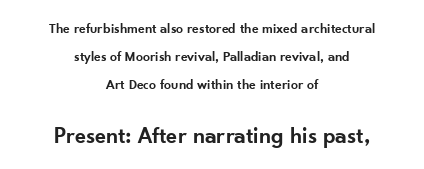
Quick note: not italic, upright. Strokes here are thickened, but only to semibold level. Look at the tracking — it's just the regular setting, nothing added. Character size in the trailing block exceeds that of the leading block. The paragraph shown floats in the horizontal middle.
